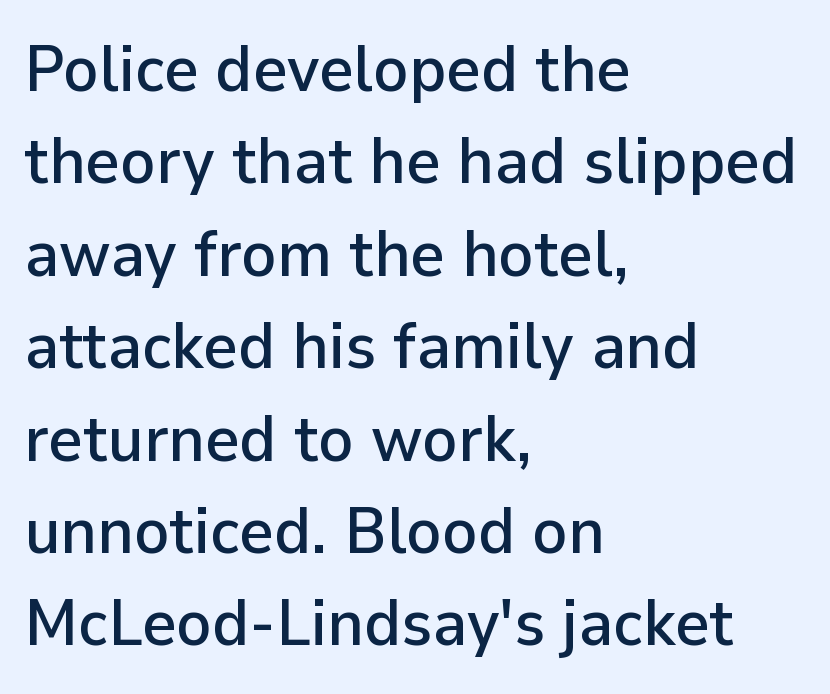
The image shows 66 px sans-serif type, upright; set left-aligned, normal line spacing (1.4x), normal letter spacing, not underlined; low stroke contrast and a medium x-height.
